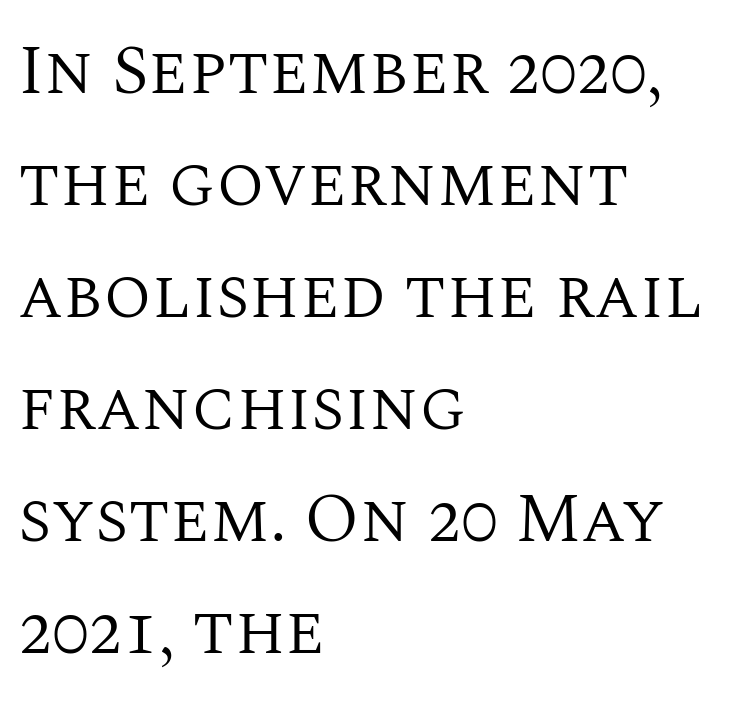
The image shows 70 px regular-weight serif type, upright; set left-aligned, normal line spacing (1.6x), normal letter spacing, not underlined; medium stroke contrast and a large x-height.
